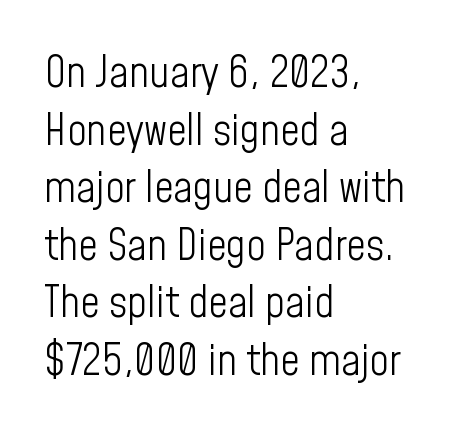
Q: Is the text bold? A: No.
Q: Is the text italic (slanted)? A: No, it is upright.
Q: Is the typeface a serif or a sans-serif typeface? A: Sans-serif.
Q: Is the text underlined? A: No.
Q: How is the paragraph aligned? A: Left-aligned.
Q: Is the spacing between letters normal or unusually wide? A: Normal.
Q: Is the spacing between lines tight, normal or loose? A: Normal.
Q: Width (condensed, normal, or wide)? A: Condensed.
Q: Stroke contrast? A: Low.
Q: x-height? A: Medium.
Q: Monospaced? A: No.
